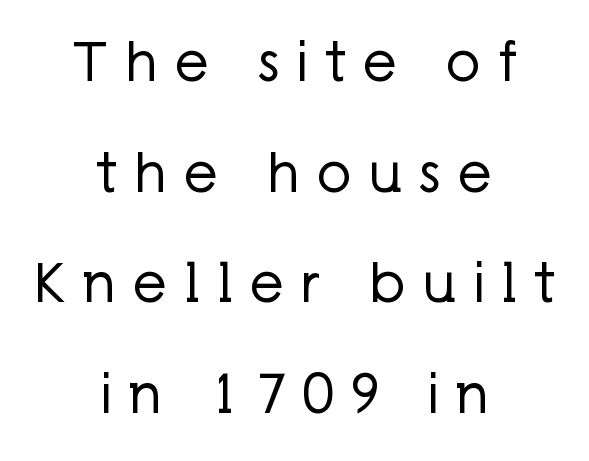
{"serif": "no", "italic": "no", "bold": "no", "weight": "regular", "width": "normal", "stroke_contrast": "low", "x_height": "medium", "monospaced": "no", "underline": "no", "align": "center", "line_spacing": "loose", "line_spacing_ratio": 2.05, "letter_spacing": "wide", "letter_spacing_em": 0.32, "glyph_px": 54}
